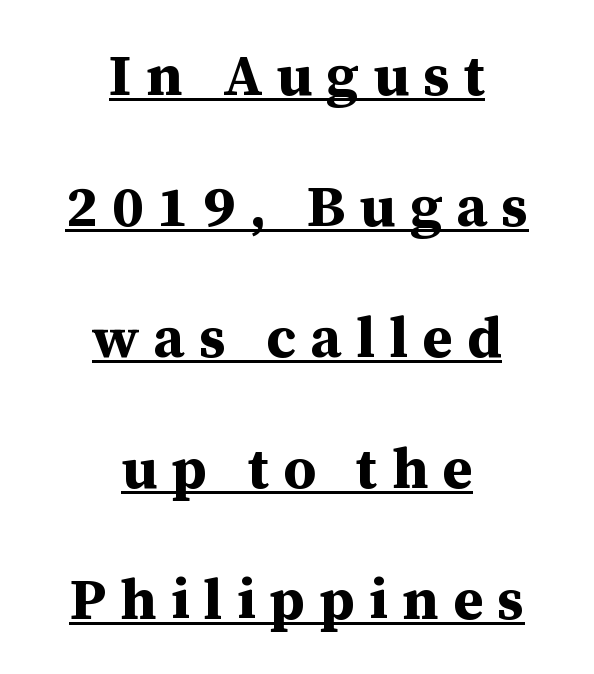
{"serif": "yes", "italic": "no", "bold": "yes", "weight": "bold", "width": "normal", "stroke_contrast": "medium", "x_height": "medium", "monospaced": "no", "underline": "yes", "align": "center", "line_spacing": "loose", "line_spacing_ratio": 2.26, "letter_spacing": "wide", "letter_spacing_em": 0.24, "glyph_px": 58}
